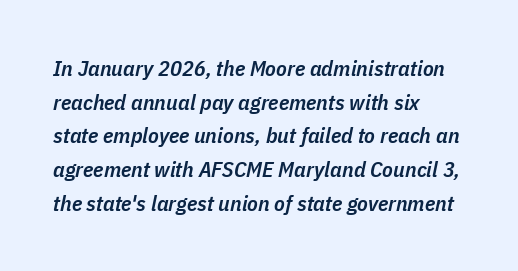
It's the slanting kind of type. This sample keeps an unexceptional amount of space between lines. Firm but not heavy-handed strokes: this text is semibold. The passage is arranged the way most books set body copy — flush left. Has an underline been added? It has not. Nobody touched the tracking dial on this one.
